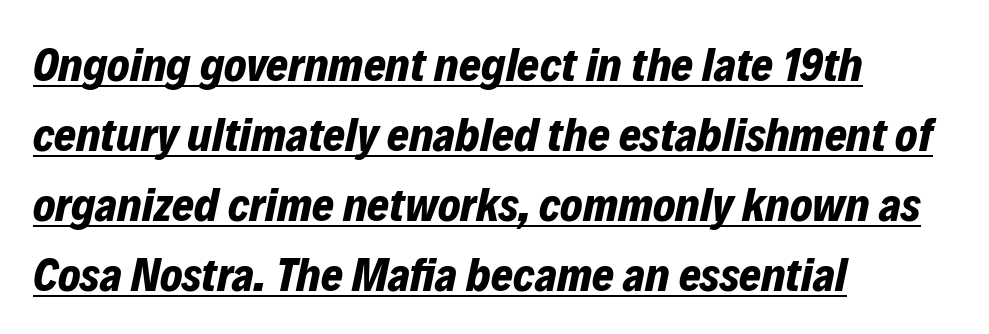
{"italic": "yes", "lean": "right", "slant_degrees": 12, "bold": "yes", "weight": "bold", "width": "normal", "stroke_contrast": "low", "x_height": "medium", "monospaced": "no", "underline": "yes", "align": "left", "line_spacing": "normal", "line_spacing_ratio": 1.49, "letter_spacing": "normal", "letter_spacing_em": 0.0, "glyph_px": 47}
